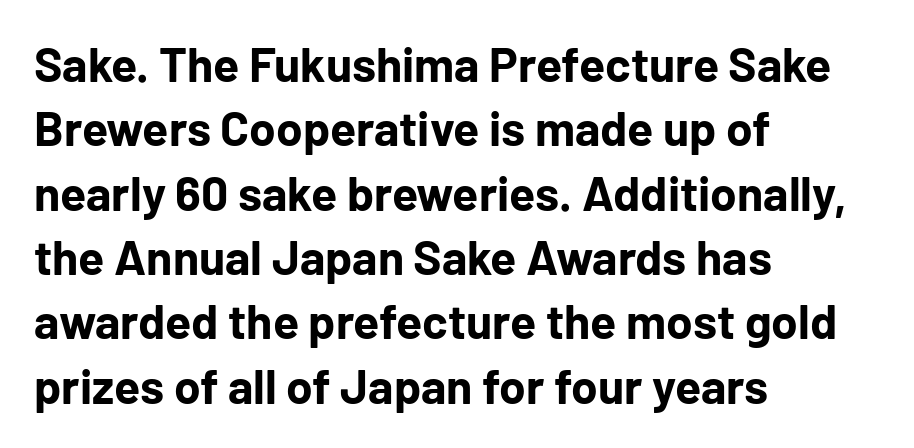
{"serif": "no", "italic": "no", "bold": "yes", "weight": "bold", "width": "normal", "stroke_contrast": "low", "x_height": "medium", "monospaced": "no", "underline": "no", "align": "left", "line_spacing": "normal", "line_spacing_ratio": 1.34, "letter_spacing": "normal", "letter_spacing_em": 0.0, "glyph_px": 48}
